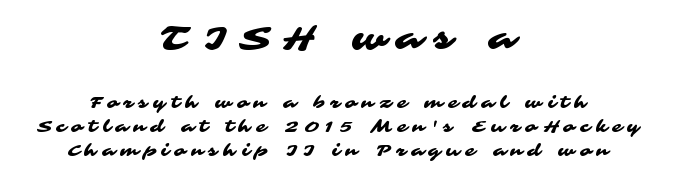
You could not count columns in this text — the font is proportionally spaced. Quick note: interline space is typical. The rendering positions every line midway between the sides. You can tell from the bare stems that sans-serif type was used.
